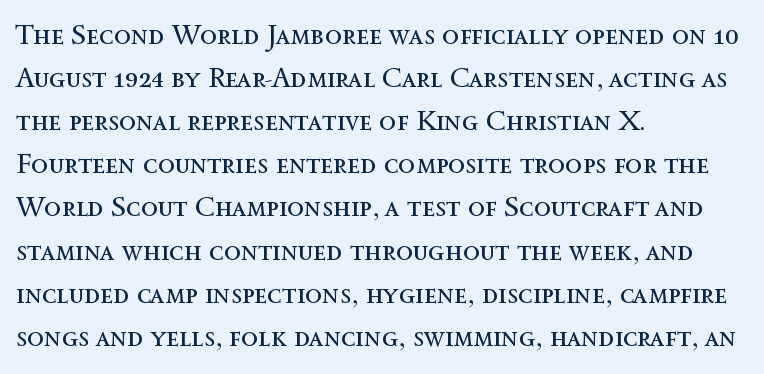
{"italic": "no", "bold": "no", "weight": "regular", "width": "normal", "x_height": "medium", "monospaced": "no", "underline": "no", "align": "left", "line_spacing": "normal", "line_spacing_ratio": 1.54, "letter_spacing": "normal", "letter_spacing_em": 0.0, "glyph_px": 28}
